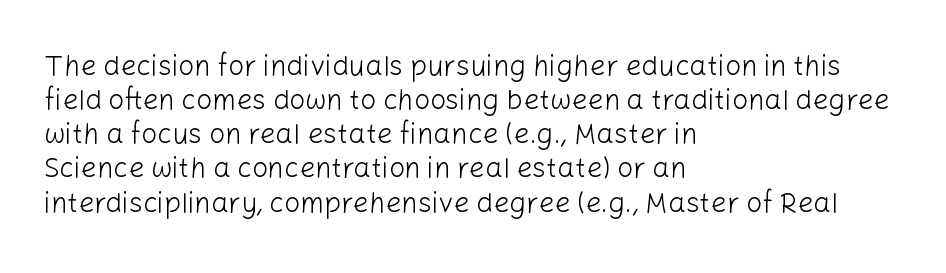
Bold? No — there's no thickening of the strokes. Proportional: the letters do not fall into vertical columns. Quick note: underline off. Nothing unusual about the tracking: characters are spaced as the font intends. Nope, not italic — everything's standing straight.
